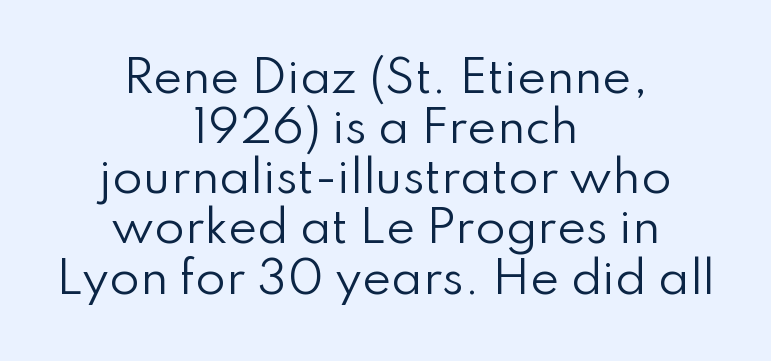
Letters rest on an invisible, unmarked baseline. Rendered with straight, roman letterforms. Notice how descenders almost collide with the ascenders below — that's tight leading. Typographically, this falls in the sans-serif category. Line starts and ends both wander, symmetrically. Do the characters align in a grid? No, the font is proportional.
